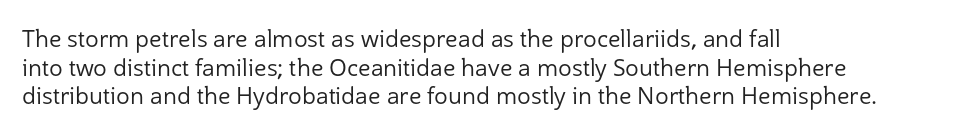
The image shows 23 px text type, upright; set left-aligned, line spacing 1.24x, normal letter spacing, not underlined.
